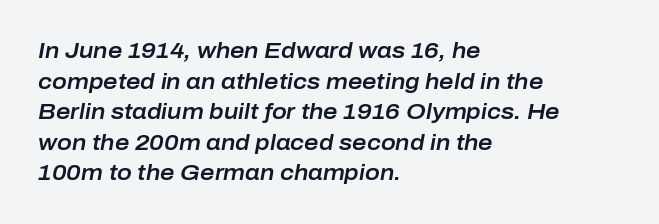
In terms of letterspacing, this is plain default setting. The lettering tilts uniformly, giving the passage an italic look. The space between consecutive lines is moderate. The specimen omits any rule beneath the text block's lines.
